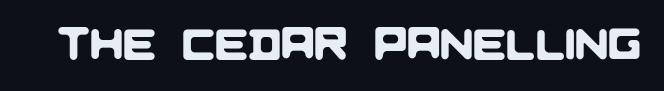
{"serif": "no", "width": "normal", "stroke_contrast": "low", "x_height": "large", "monospaced": "no", "underline": "no", "letter_spacing": "normal", "letter_spacing_em": 0.0, "glyph_px": 44}
